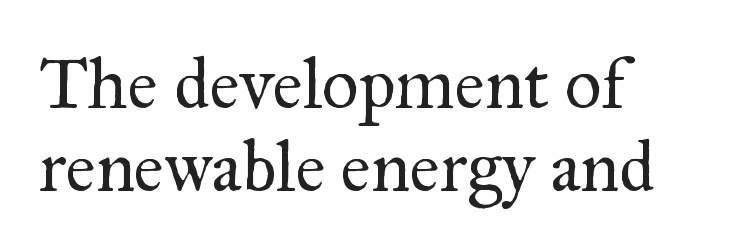
{"serif": "yes", "italic": "no", "bold": "no", "weight": "regular", "width": "normal", "stroke_contrast": "medium", "x_height": "small", "monospaced": "no", "underline": "no", "align": "left", "line_spacing": "tight", "line_spacing_ratio": 1.15, "letter_spacing": "normal", "letter_spacing_em": 0.0, "glyph_px": 72}
